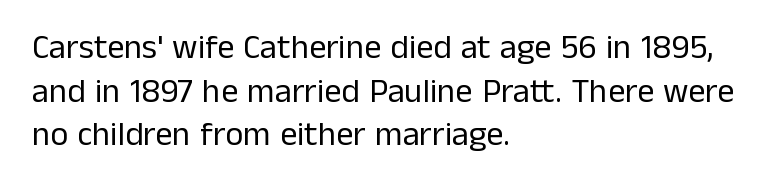
The image shows 34 px regular-weight sans-serif type, upright; set left-aligned, normal line spacing (1.28x), normal letter spacing, not underlined; low stroke contrast and a medium x-height.
